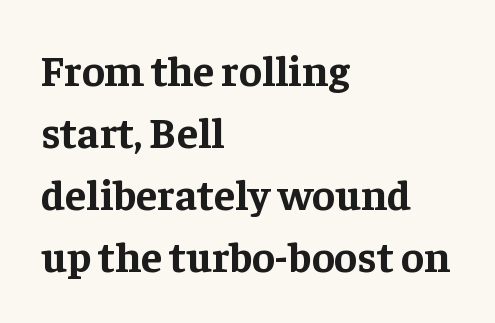
The passage shown is typeset with a serif family. Horizontal alignment here is leftward, the default for most running prose. Normally led — the rows are evenly, conventionally spaced. These lines are rendered in a variable-pitch font. The characters look thick and weighty, a clear bold. Each row of text sits above clean, open space.
